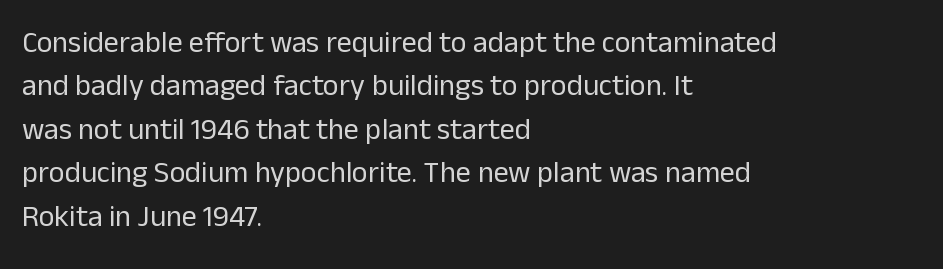
The image shows 30 px regular-weight sans-serif type, upright; set left-aligned, normal line spacing (1.45x), normal letter spacing, not underlined; low stroke contrast and a medium x-height.
